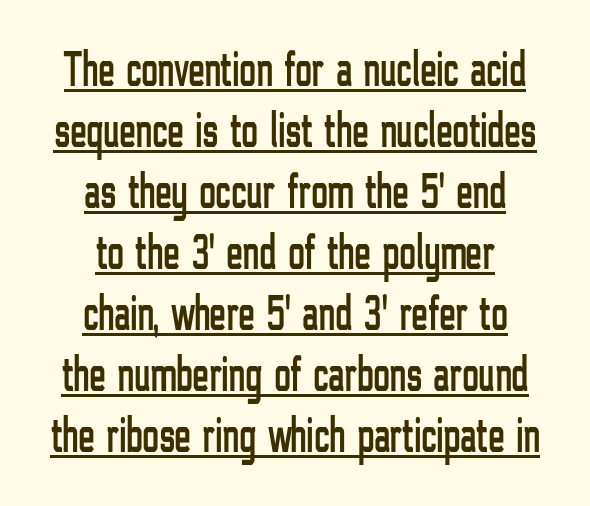
Q: Is the text italic (slanted)? A: No, it is upright.
Q: Is the typeface a serif or a sans-serif typeface? A: Sans-serif.
Q: Is the text underlined? A: Yes.
Q: How is the paragraph aligned? A: Centered.
Q: Is the spacing between letters normal or unusually wide? A: Normal.
Q: Width (condensed, normal, or wide)? A: Condensed.
Q: Stroke contrast? A: Low.
Q: x-height? A: Medium.
Q: Monospaced? A: No.
